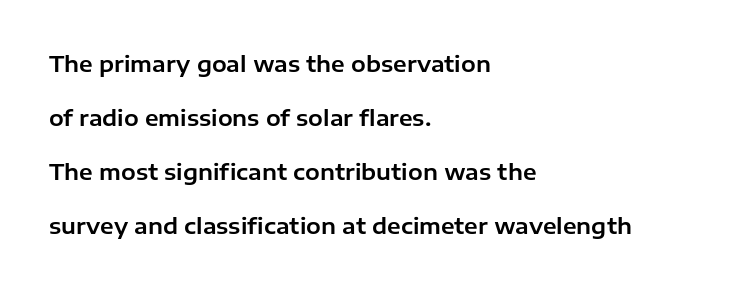
The image shows 22 px text type, upright; set left-aligned, loose line spacing (2.45x), normal letter spacing, not underlined.
